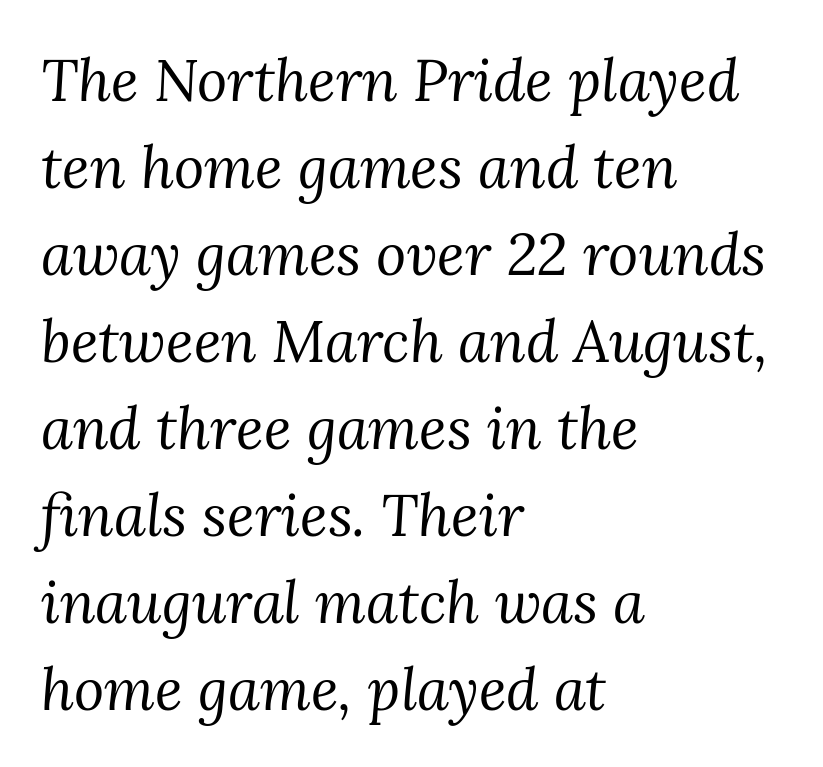
Here the designer chose a conventional face with non-uniform glyph widths. In terms of letterform style, serifs are clearly present. Default kerning and tracking; the words read as compact shapes. The leading is moderate, giving the passage an even texture.
